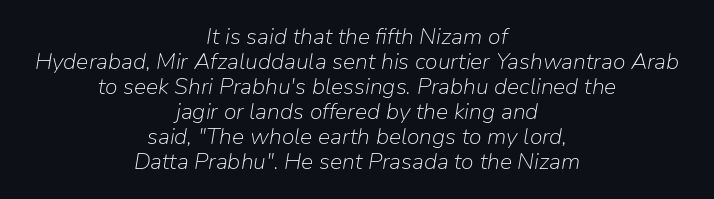
Q: Is the text bold? A: No.
Q: Is the text italic (slanted)? A: Yes, it leans right by about 9 degrees.
Q: Is the text underlined? A: No.
Q: How is the paragraph aligned? A: Centered.
Q: Is the spacing between letters normal or unusually wide? A: Normal.
Q: Is the spacing between lines tight, normal or loose? A: Tight.
